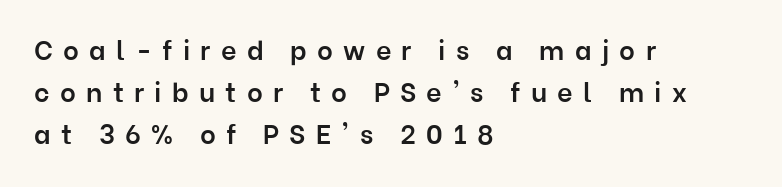
{"italic": "no", "bold": "semi", "underline": "no", "align": "left", "line_spacing": "normal", "line_spacing_ratio": 1.56, "letter_spacing": "wide", "letter_spacing_em": 0.38, "glyph_px": 27}
